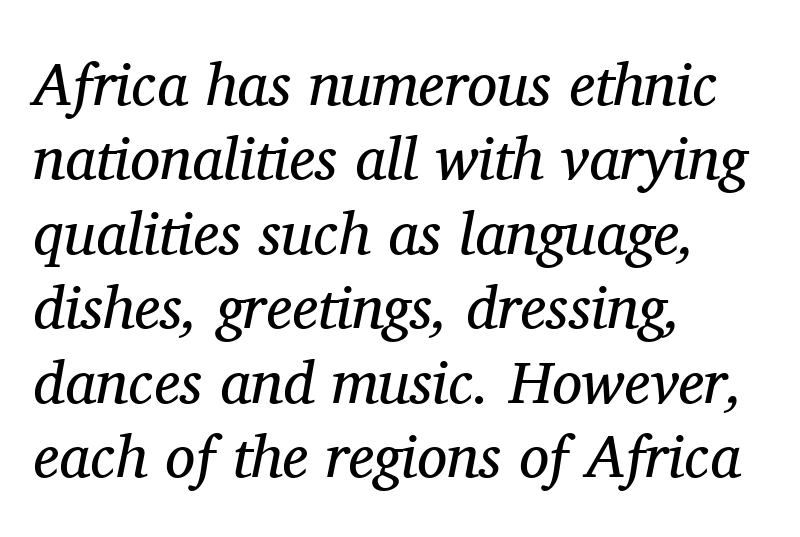
The image shows 60 px regular-weight serif type, italic (leaning right); set left-aligned, line spacing 1.24x, normal letter spacing, not underlined; medium stroke contrast and a medium x-height.
